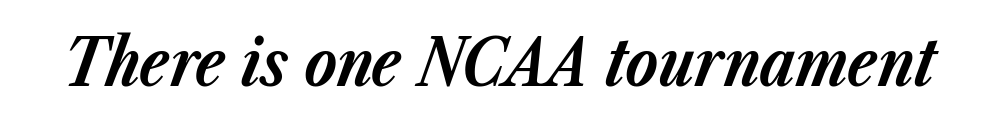
Q: Is the text bold? A: Yes.
Q: Is the text italic (slanted)? A: Yes, it leans right by about 23 degrees.
Q: Is the text underlined? A: No.
Q: Is the spacing between letters normal or unusually wide? A: Normal.
Q: Width (condensed, normal, or wide)? A: Normal.
Q: Stroke contrast? A: Low.
Q: x-height? A: Medium.
Q: Monospaced? A: No.
